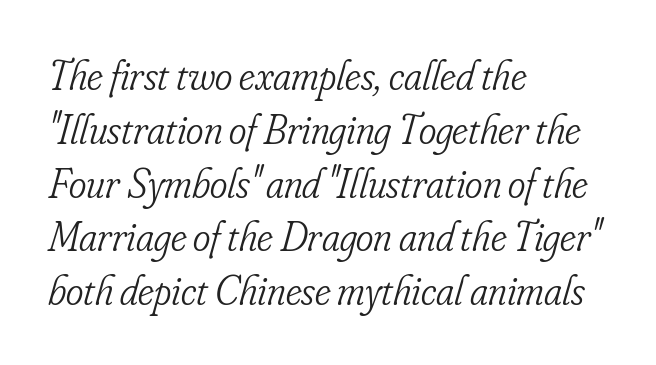
{"serif": "yes", "italic": "yes", "lean": "right", "slant_degrees": 16, "bold": "no", "weight": "light", "width": "condensed", "stroke_contrast": "low", "x_height": "small", "monospaced": "no", "underline": "no", "align": "left", "line_spacing": "normal", "line_spacing_ratio": 1.28, "letter_spacing": "normal", "letter_spacing_em": 0.0, "glyph_px": 42}
